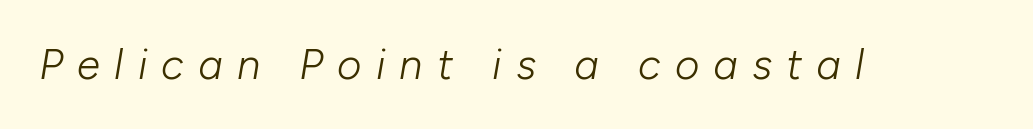
The image shows 42 px light type, italic (leaning right); set unusually wide letter spacing (+0.34 em), not underlined; low stroke contrast and a medium x-height.
